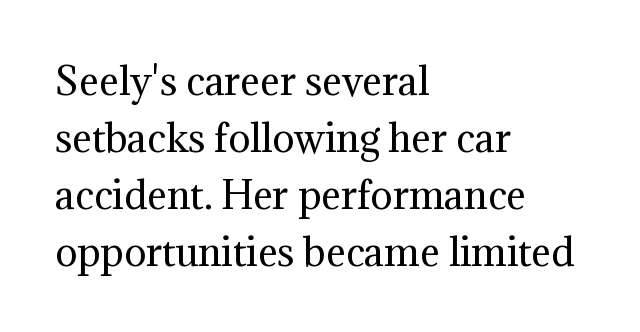
Q: Is the text bold? A: No.
Q: Is the text italic (slanted)? A: No, it is upright.
Q: Is the typeface a serif or a sans-serif typeface? A: Serif.
Q: Is the text underlined? A: No.
Q: How is the paragraph aligned? A: Left-aligned.
Q: Is the spacing between letters normal or unusually wide? A: Normal.
Q: Is the spacing between lines tight, normal or loose? A: Normal.
Q: Width (condensed, normal, or wide)? A: Normal.
Q: Stroke contrast? A: Medium.
Q: x-height? A: Medium.
Q: Monospaced? A: No.
